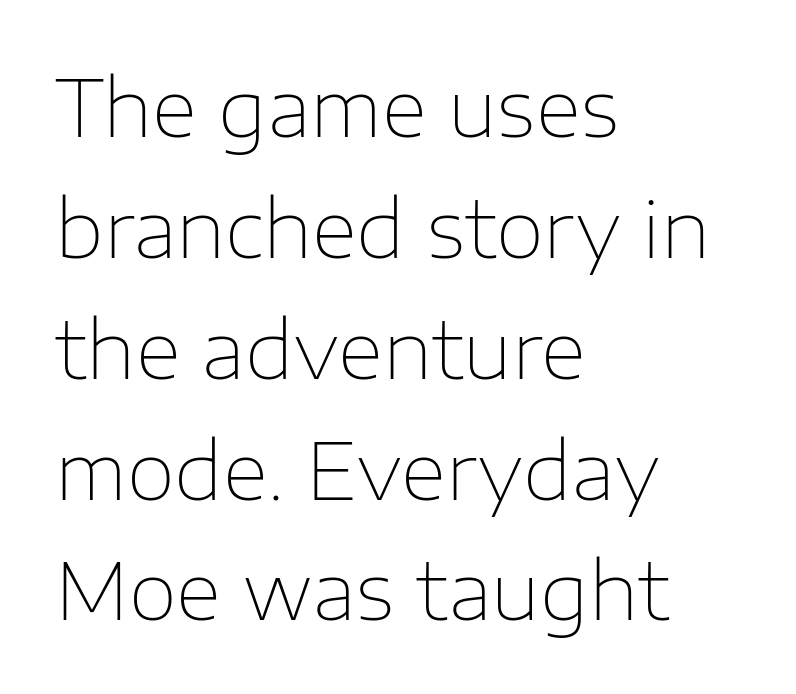
The image shows 79 px thin sans-serif type, upright; set left-aligned, normal line spacing (1.53x), normal letter spacing, not underlined; low stroke contrast and a medium x-height.
